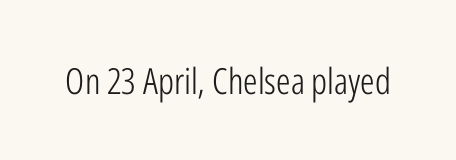
Q: Is the text bold? A: No.
Q: Is the text italic (slanted)? A: No, it is upright.
Q: Is the typeface a serif or a sans-serif typeface? A: Sans-serif.
Q: Is the text underlined? A: No.
Q: Is the spacing between letters normal or unusually wide? A: Normal.
Q: Width (condensed, normal, or wide)? A: Condensed.
Q: Stroke contrast? A: Low.
Q: x-height? A: Medium.
Q: Monospaced? A: No.
